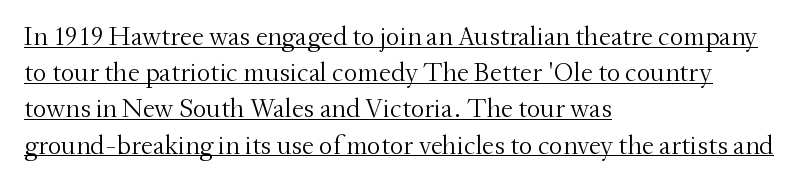
The image shows 27 px text type, upright; set left-aligned, normal line spacing (1.34x), normal letter spacing, underlined.
